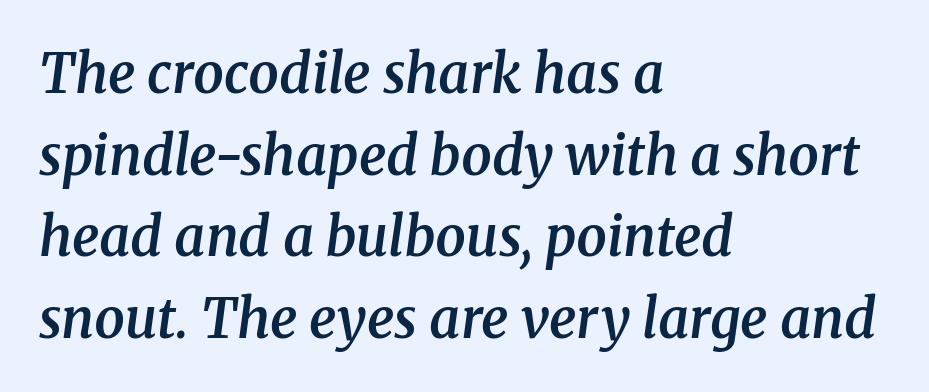
The image shows 54 px semibold serif type, italic (leaning right); set left-aligned, normal line spacing (1.51x), normal letter spacing, not underlined; medium stroke contrast and a medium x-height.
